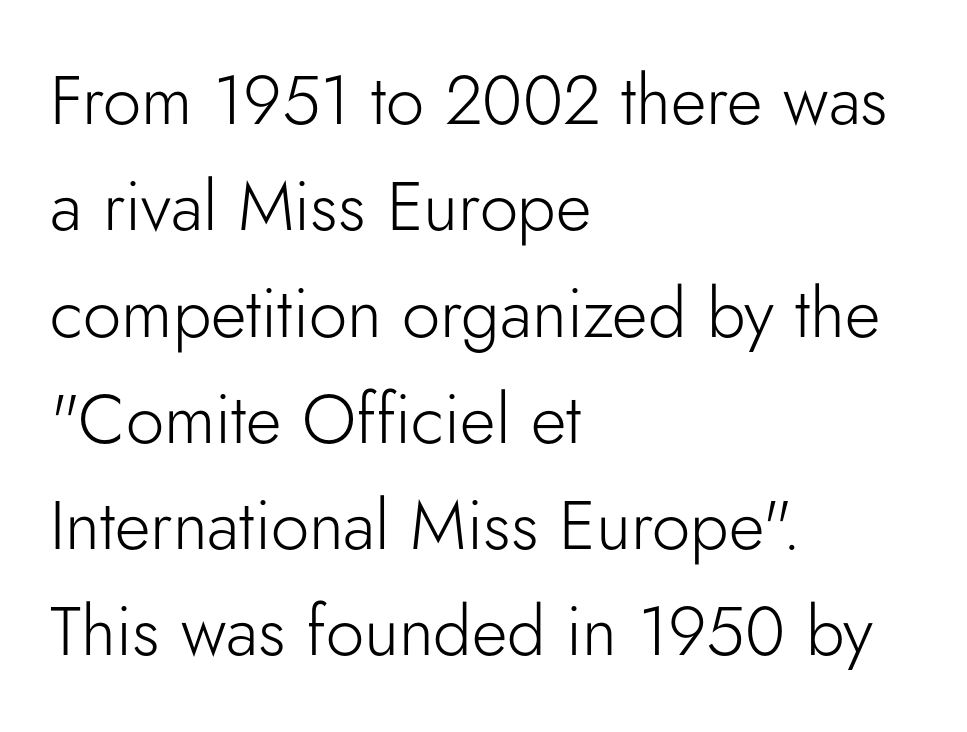
{"serif": "no", "italic": "no", "bold": "no", "weight": "light", "width": "normal", "stroke_contrast": "low", "x_height": "small", "monospaced": "no", "underline": "no", "align": "left", "line_spacing": "normal", "line_spacing_ratio": 1.54, "letter_spacing": "normal", "letter_spacing_em": 0.0, "glyph_px": 69}
